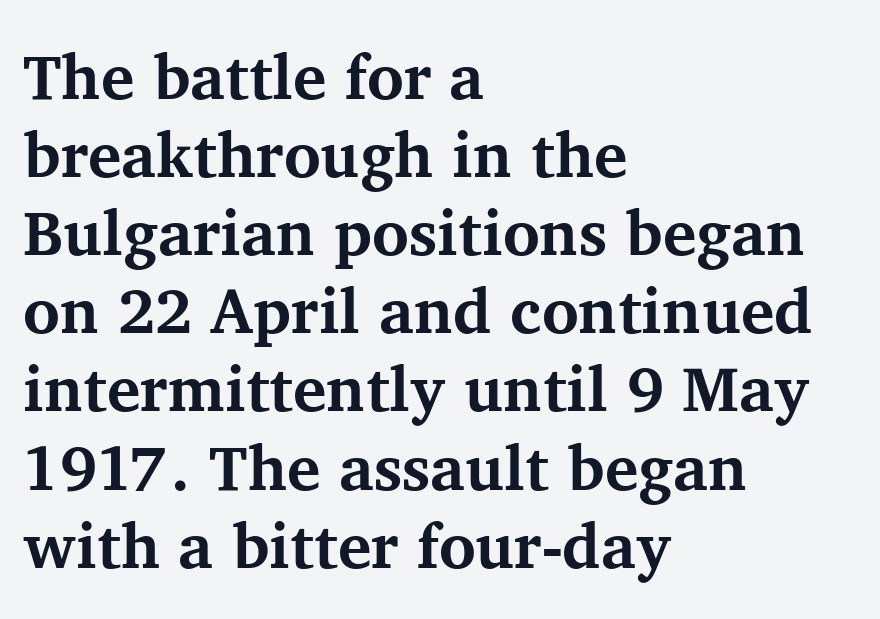
Q: Is the text bold? A: Yes.
Q: Is the text italic (slanted)? A: No, it is upright.
Q: Is the typeface a serif or a sans-serif typeface? A: Serif.
Q: Is the text underlined? A: No.
Q: How is the paragraph aligned? A: Left-aligned.
Q: Is the spacing between letters normal or unusually wide? A: Normal.
Q: Width (condensed, normal, or wide)? A: Normal.
Q: Stroke contrast? A: Medium.
Q: x-height? A: Medium.
Q: Monospaced? A: No.
